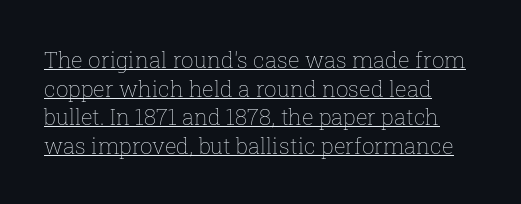
Q: Is the text bold? A: No.
Q: Is the text italic (slanted)? A: No, it is upright.
Q: Is the text underlined? A: Yes.
Q: How is the paragraph aligned? A: Left-aligned.
Q: Is the spacing between letters normal or unusually wide? A: Normal.
Q: Is the spacing between lines tight, normal or loose? A: Normal.
